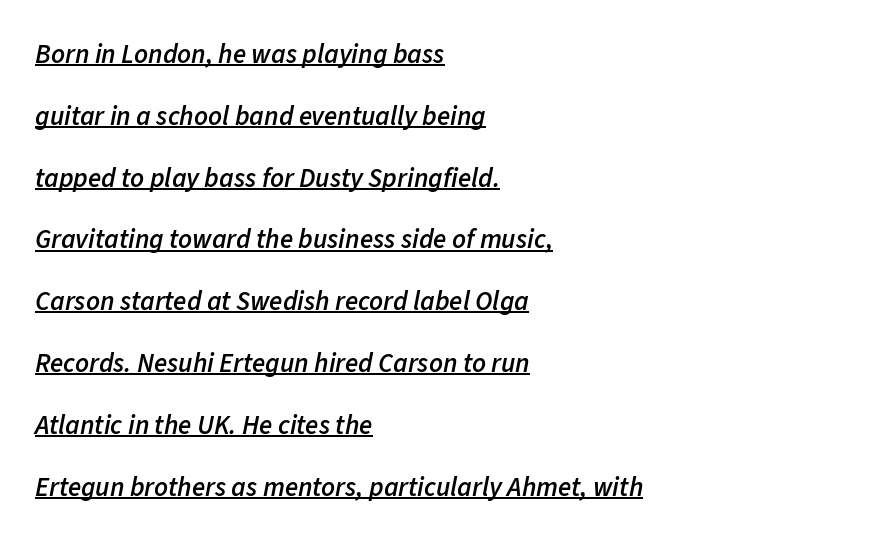
Set as a demibold, roughly 600 on the weight scale. One glance says open: line gaps are wider than usual. Style check: oblique. No extra tracking has been applied to these lines.
